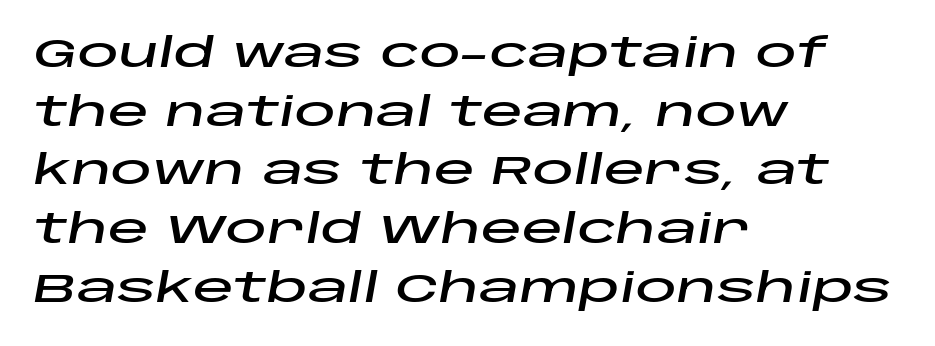
Q: Is the text italic (slanted)? A: Yes, it leans right by about 10 degrees.
Q: Is the text underlined? A: No.
Q: How is the paragraph aligned? A: Left-aligned.
Q: Is the spacing between letters normal or unusually wide? A: Normal.
Q: Is the spacing between lines tight, normal or loose? A: Normal.
Q: Width (condensed, normal, or wide)? A: Wide.
Q: Stroke contrast? A: Low.
Q: x-height? A: Large.
Q: Monospaced? A: No.
